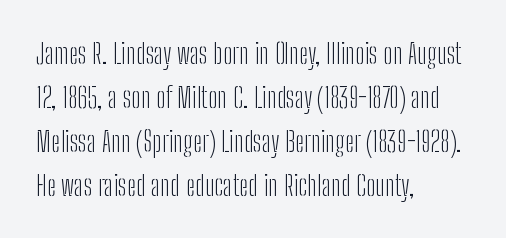
{"serif": "no", "italic": "no", "bold": "no", "weight": "light", "width": "condensed", "stroke_contrast": "low", "x_height": "medium", "monospaced": "no", "underline": "no", "align": "left", "line_spacing": "normal", "line_spacing_ratio": 1.57, "letter_spacing": "normal", "letter_spacing_em": 0.0, "glyph_px": 28}
